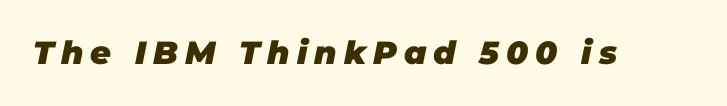
{"italic": "yes", "lean": "right", "slant_degrees": 11, "bold": "yes", "weight": "heavy", "width": "normal", "stroke_contrast": "low", "x_height": "large", "monospaced": "no", "underline": "no", "letter_spacing": "wide", "letter_spacing_em": 0.22, "glyph_px": 32}
